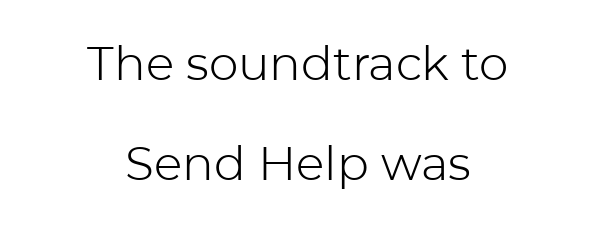
Q: Is the text bold? A: No.
Q: Is the text italic (slanted)? A: No, it is upright.
Q: Is the typeface a serif or a sans-serif typeface? A: Sans-serif.
Q: Is the text underlined? A: No.
Q: How is the paragraph aligned? A: Centered.
Q: Is the spacing between letters normal or unusually wide? A: Normal.
Q: Is the spacing between lines tight, normal or loose? A: Loose.
Q: Width (condensed, normal, or wide)? A: Normal.
Q: Stroke contrast? A: Low.
Q: x-height? A: Medium.
Q: Monospaced? A: No.
